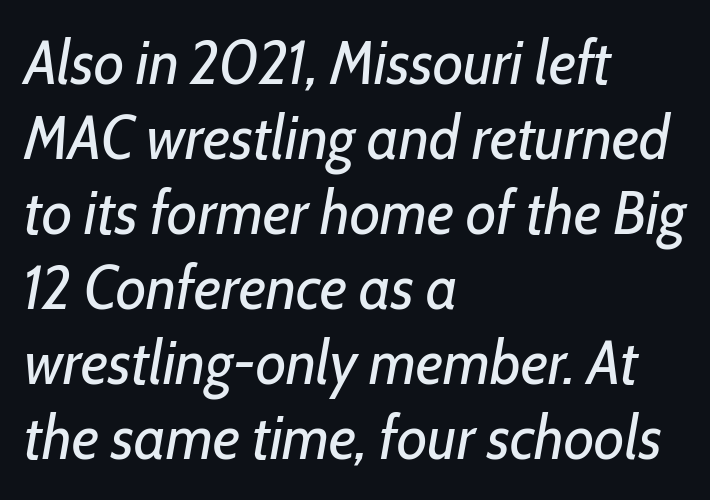
The image shows 62 px regular-weight, condensed type, italic (leaning right); set left-aligned, line spacing 1.21x, normal letter spacing, not underlined; low stroke contrast and a medium x-height.
